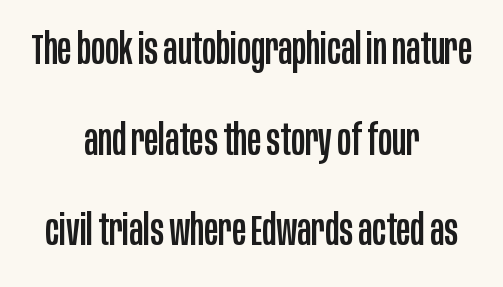
The image shows 42 px condensed sans-serif type, upright; set centered, loose line spacing (2.16x), normal letter spacing, not underlined; low stroke contrast and a large x-height.
